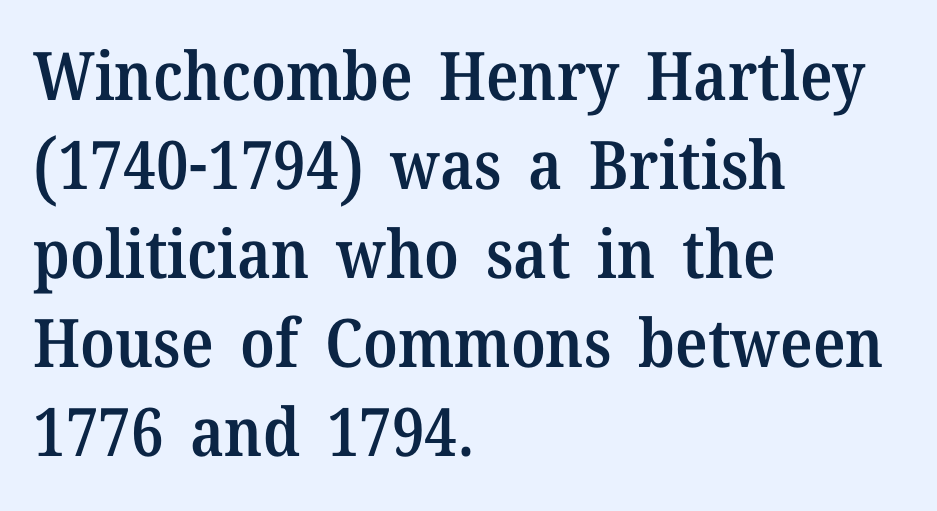
What weight is shown? A semibold, between regular and bold. Type without underlining. Regarding leading, the lines here are spaced in the standard way. How are the letters spaced? Ordinarily, with no added tracking.
